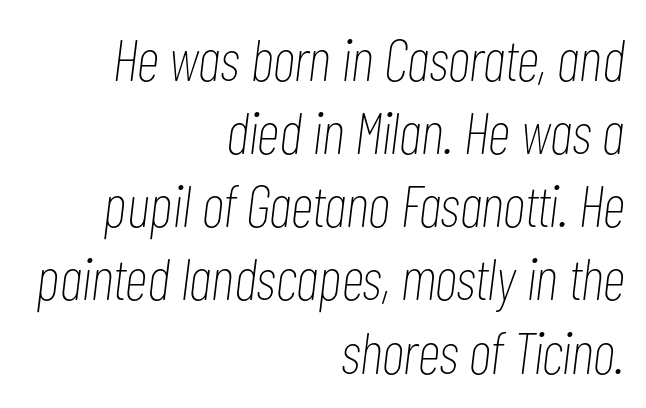
{"italic": "yes", "lean": "right", "slant_degrees": 7, "bold": "no", "weight": "thin", "width": "condensed", "stroke_contrast": "low", "x_height": "medium", "monospaced": "no", "underline": "no", "align": "right", "line_spacing_ratio": 1.24, "letter_spacing": "normal", "letter_spacing_em": 0.0, "glyph_px": 59}
